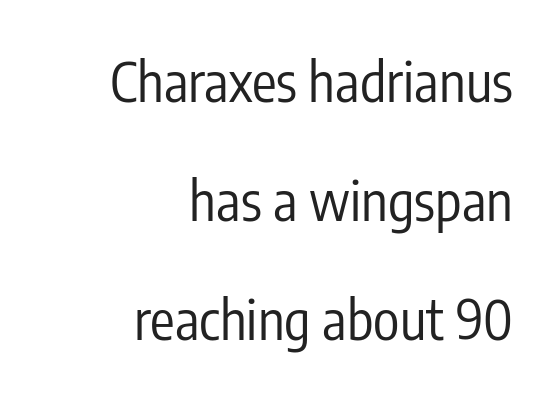
A roman cut, with each character standing at attention. The rendering anchors every line to the right-hand side. Lines of text with bare space underneath. There is no visible air inserted between adjacent glyphs. The typesetting does not lean heavy: it is not bold. Whoever set this chose breathing room over compactness in the vertical rhythm.
